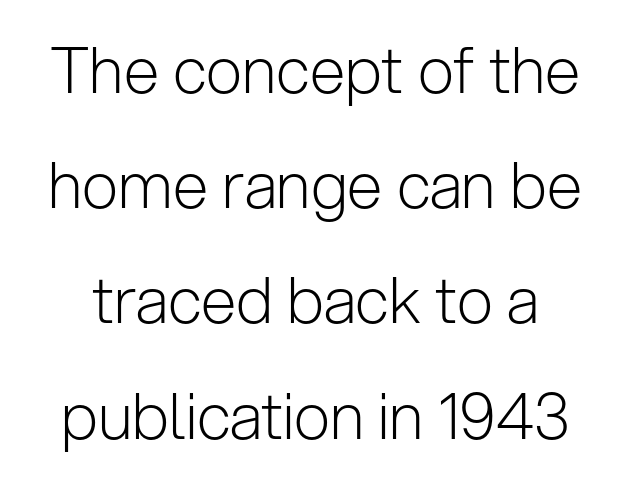
Q: Is the text bold? A: No.
Q: Is the text italic (slanted)? A: No, it is upright.
Q: Is the typeface a serif or a sans-serif typeface? A: Sans-serif.
Q: Is the text underlined? A: No.
Q: Is the spacing between letters normal or unusually wide? A: Normal.
Q: Width (condensed, normal, or wide)? A: Normal.
Q: Stroke contrast? A: Low.
Q: x-height? A: Medium.
Q: Monospaced? A: No.
